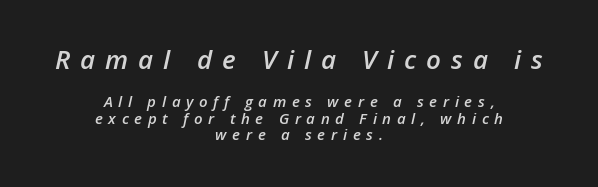
The image shows 26 px text type, italic (leaning right); set centered, tight line spacing (1.1x), unusually wide letter spacing (+0.38 em), not underlined; the first (top) block is 1.73x larger.
